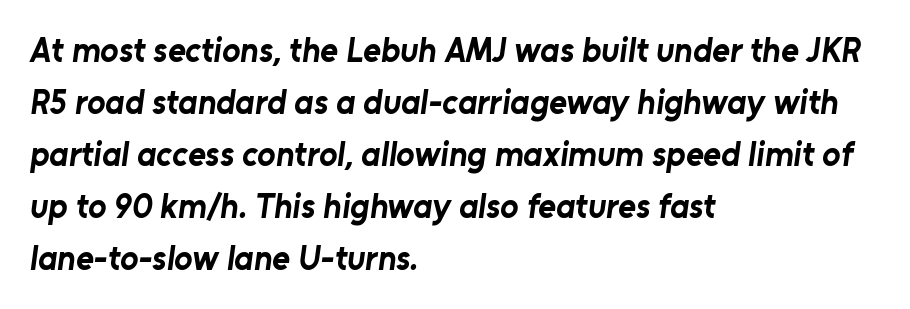
Q: Is the text bold? A: Yes.
Q: Is the typeface a serif or a sans-serif typeface? A: Sans-serif.
Q: Is the text underlined? A: No.
Q: How is the paragraph aligned? A: Left-aligned.
Q: Is the spacing between letters normal or unusually wide? A: Normal.
Q: Is the spacing between lines tight, normal or loose? A: Normal.
Q: Width (condensed, normal, or wide)? A: Normal.
Q: Stroke contrast? A: Low.
Q: x-height? A: Medium.
Q: Monospaced? A: No.
